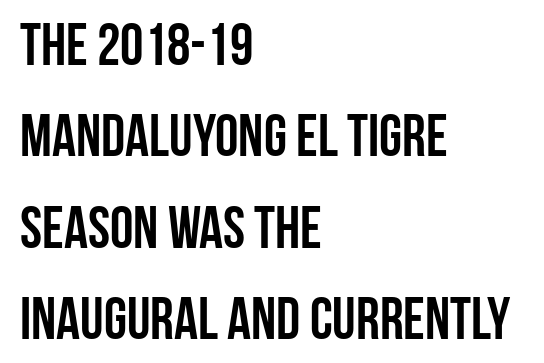
The image shows 59 px semibold, condensed sans-serif type, upright; set left-aligned, normal line spacing (1.55x), normal letter spacing, not underlined; low stroke contrast and a large x-height.
